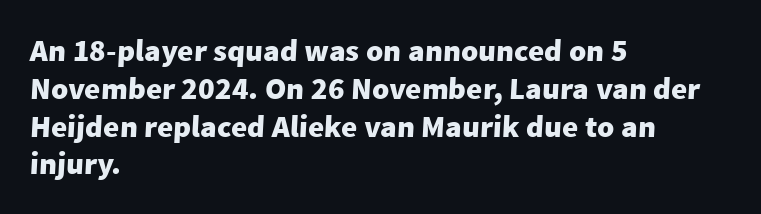
{"serif": "no", "bold": "yes", "weight": "heavy", "width": "normal", "stroke_contrast": "low", "x_height": "medium", "monospaced": "no", "underline": "no", "align": "left", "line_spacing_ratio": 1.22, "letter_spacing": "normal", "letter_spacing_em": 0.0, "glyph_px": 31}
